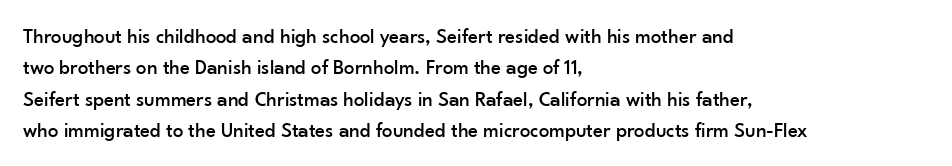
Q: Is the text italic (slanted)? A: No, it is upright.
Q: Is the text underlined? A: No.
Q: How is the paragraph aligned? A: Left-aligned.
Q: Is the spacing between letters normal or unusually wide? A: Normal.
Q: Is the spacing between lines tight, normal or loose? A: Normal.
